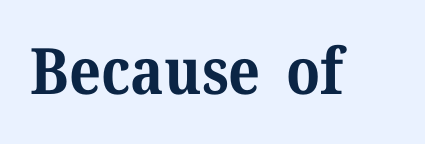
The image shows 64 px bold serif type, upright; set normal letter spacing, not underlined; medium stroke contrast and a medium x-height.
